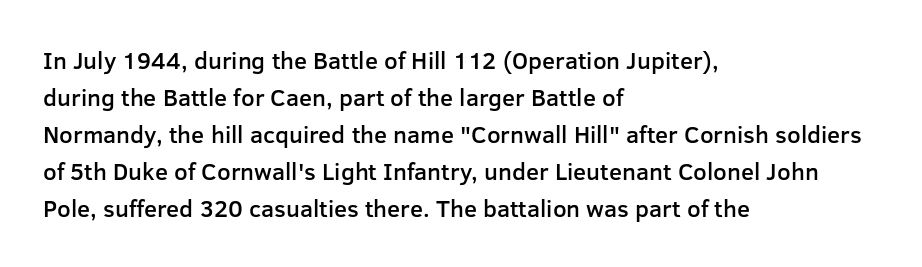
Q: Is the text bold? A: Semi-bold.
Q: Is the text italic (slanted)? A: No, it is upright.
Q: Is the text underlined? A: No.
Q: How is the paragraph aligned? A: Left-aligned.
Q: Is the spacing between letters normal or unusually wide? A: Normal.
Q: Is the spacing between lines tight, normal or loose? A: Normal.
